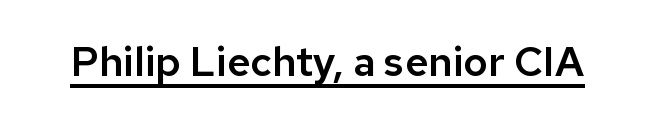
Tracking value appears to be zero — textbook default spacing. Rendered with straight, roman letterforms. Is this a fixed-width face? No — the glyphs have proportional, varying widths. The typesetter has applied underlining to the passage shown.
